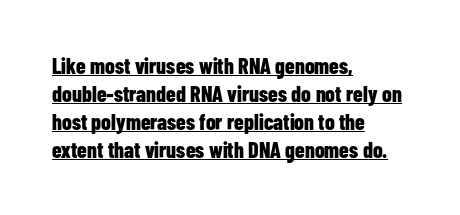
The image shows 22 px bold type, upright; set left-aligned, normal line spacing (1.27x), normal letter spacing, underlined.
